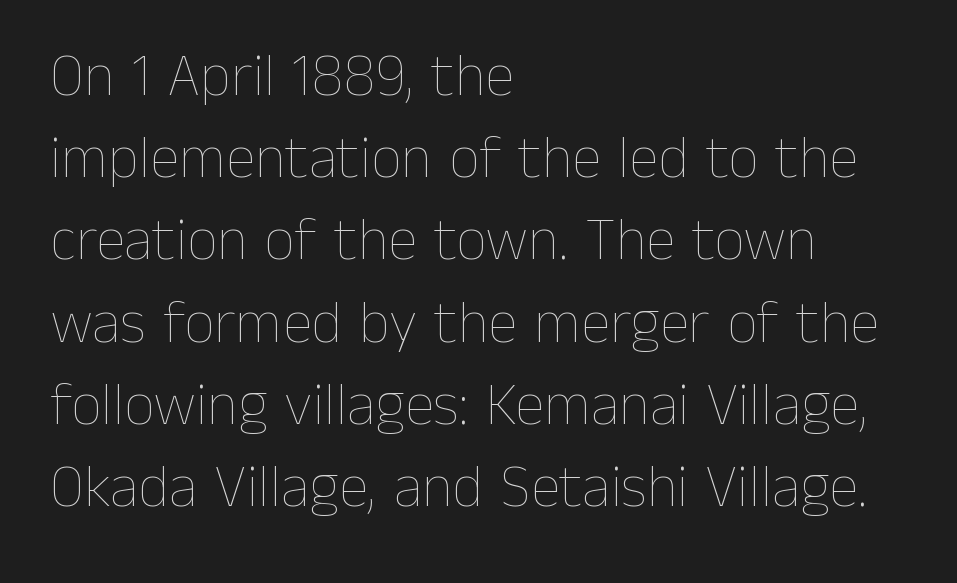
Q: Is the text bold? A: No.
Q: Is the text italic (slanted)? A: No, it is upright.
Q: Is the text underlined? A: No.
Q: How is the paragraph aligned? A: Left-aligned.
Q: Is the spacing between letters normal or unusually wide? A: Normal.
Q: Is the spacing between lines tight, normal or loose? A: Normal.
Q: Width (condensed, normal, or wide)? A: Normal.
Q: Stroke contrast? A: Low.
Q: x-height? A: Medium.
Q: Monospaced? A: No.
